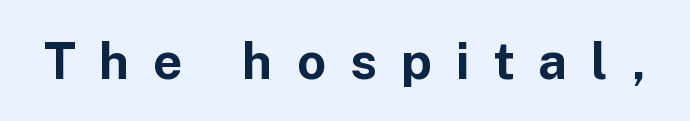
The image shows 51 px bold sans-serif type, upright; set unusually wide letter spacing (+0.47 em), not underlined; low stroke contrast and a medium x-height.
